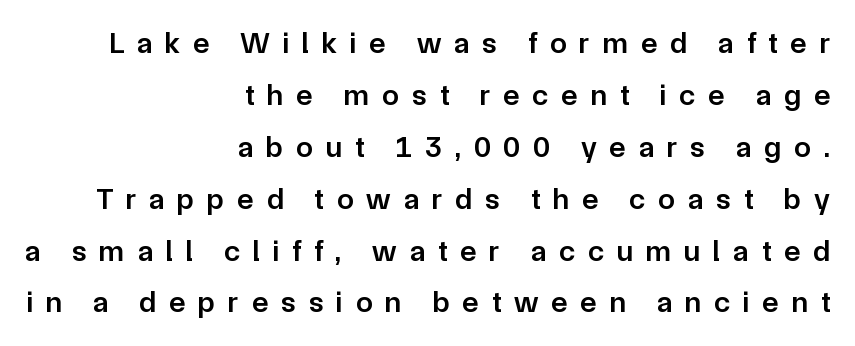
The image shows 30 px semibold sans-serif type, upright; set right-aligned, line spacing 1.73x, unusually wide letter spacing (+0.43 em), not underlined; low stroke contrast and a medium x-height.
